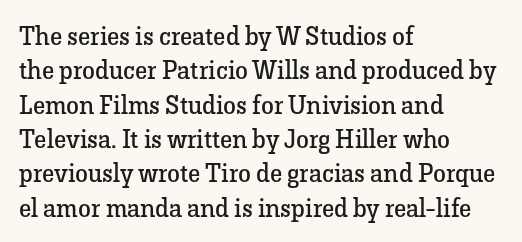
Leftover space on each line is placed entirely after the last word. Notice how the stems are strictly vertical — no italics here. The rendering uses a moderate line-height, typical for paragraphs. Underlining? Definitely not there. A light-to-regular cut is what we see here.
